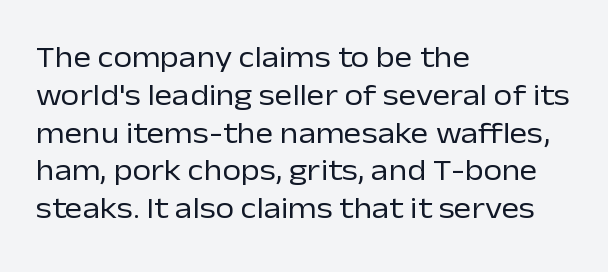
{"serif": "no", "italic": "no", "bold": "no", "weight": "regular", "width": "normal", "stroke_contrast": "low", "x_height": "medium", "monospaced": "no", "underline": "no", "align": "left", "line_spacing": "normal", "line_spacing_ratio": 1.26, "letter_spacing": "normal", "letter_spacing_em": 0.0, "glyph_px": 30}
